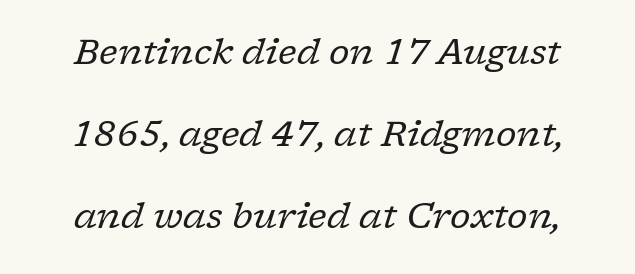
Q: Is the text bold? A: No.
Q: Is the text italic (slanted)? A: Yes, it leans right by about 17 degrees.
Q: Is the typeface a serif or a sans-serif typeface? A: Serif.
Q: Is the text underlined? A: No.
Q: Is the spacing between letters normal or unusually wide? A: Normal.
Q: Is the spacing between lines tight, normal or loose? A: Loose.
Q: Width (condensed, normal, or wide)? A: Normal.
Q: Stroke contrast? A: Low.
Q: x-height? A: Medium.
Q: Monospaced? A: No.
